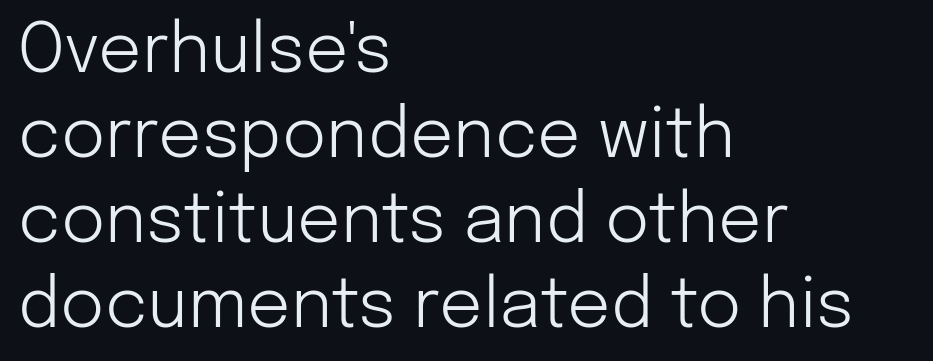
Q: Is the text bold? A: No.
Q: Is the text italic (slanted)? A: No, it is upright.
Q: Is the typeface a serif or a sans-serif typeface? A: Sans-serif.
Q: Is the text underlined? A: No.
Q: How is the paragraph aligned? A: Left-aligned.
Q: Is the spacing between letters normal or unusually wide? A: Normal.
Q: Is the spacing between lines tight, normal or loose? A: Normal.
Q: Width (condensed, normal, or wide)? A: Normal.
Q: Stroke contrast? A: Low.
Q: x-height? A: Medium.
Q: Monospaced? A: No.
